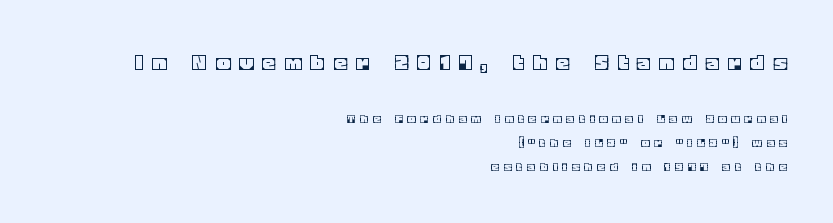
Q: Is the text italic (slanted)? A: No, it is upright.
Q: Is the text underlined? A: No.
Q: How is the paragraph aligned? A: Right-aligned.
Q: Is the spacing between letters normal or unusually wide? A: Unusually wide.
Q: Which block of text is set in a larger size, the first (top) or the second (bottom)? A: The first (top) one.
